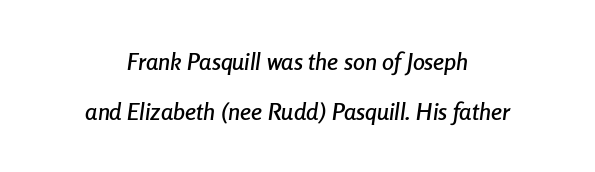
Q: Is the text italic (slanted)? A: Yes, it leans right by about 8 degrees.
Q: Is the text underlined? A: No.
Q: How is the paragraph aligned? A: Centered.
Q: Is the spacing between letters normal or unusually wide? A: Normal.
Q: Is the spacing between lines tight, normal or loose? A: Loose.
